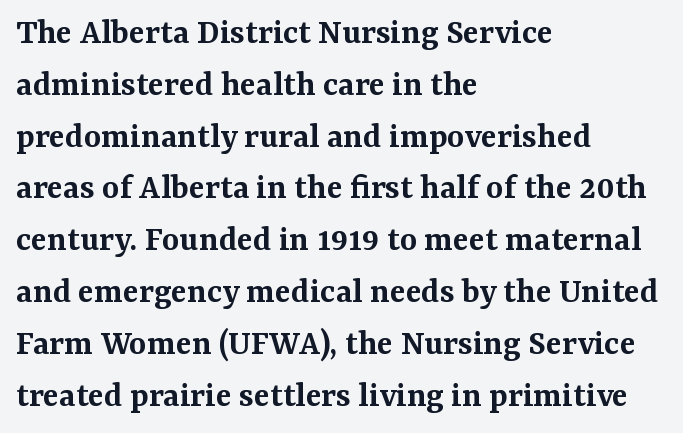
{"serif": "yes", "italic": "no", "bold": "semi", "weight": "semibold", "width": "normal", "stroke_contrast": "medium", "x_height": "medium", "monospaced": "no", "underline": "no", "align": "left", "line_spacing": "normal", "line_spacing_ratio": 1.4, "letter_spacing": "normal", "letter_spacing_em": 0.0, "glyph_px": 37}
